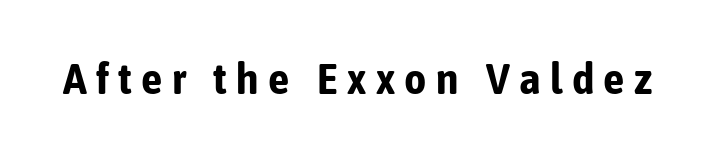
The image shows 43 px bold, condensed sans-serif type, upright; set unusually wide letter spacing (+0.22 em), not underlined; low stroke contrast and a medium x-height.
